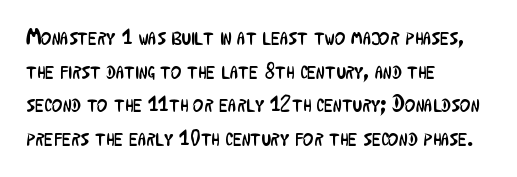
Q: Is the text bold? A: No.
Q: Is the text italic (slanted)? A: No, it is upright.
Q: Is the text underlined? A: No.
Q: How is the paragraph aligned? A: Left-aligned.
Q: Is the spacing between letters normal or unusually wide? A: Normal.
Q: Is the spacing between lines tight, normal or loose? A: Normal.
